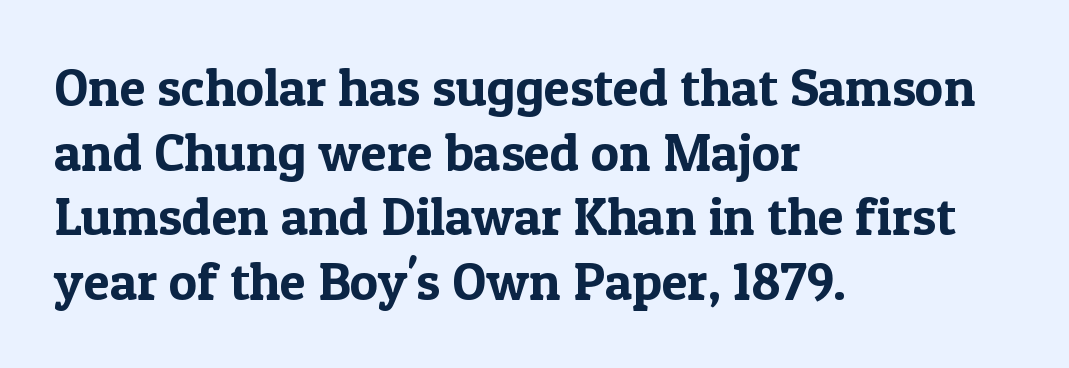
Q: Is the text italic (slanted)? A: No, it is upright.
Q: Is the typeface a serif or a sans-serif typeface? A: Serif.
Q: Is the text underlined? A: No.
Q: How is the paragraph aligned? A: Left-aligned.
Q: Is the spacing between letters normal or unusually wide? A: Normal.
Q: Width (condensed, normal, or wide)? A: Normal.
Q: x-height? A: Medium.
Q: Monospaced? A: No.
